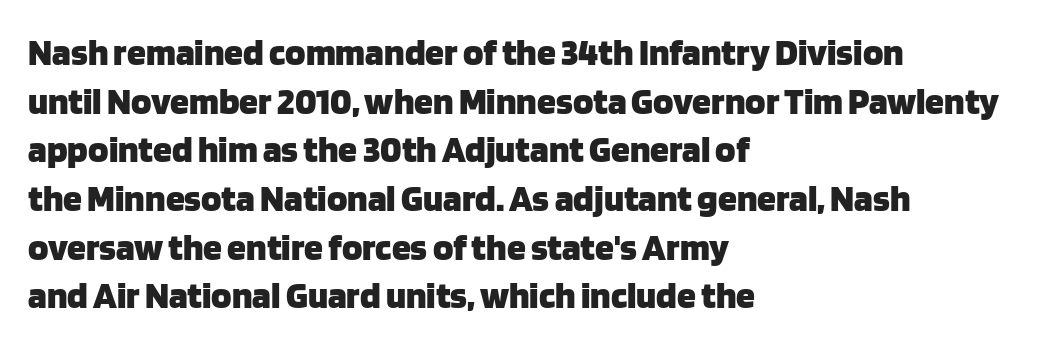
The image shows 38 px heavy sans-serif type, upright; set left-aligned, normal line spacing (1.28x), normal letter spacing, not underlined; low stroke contrast and a large x-height.
